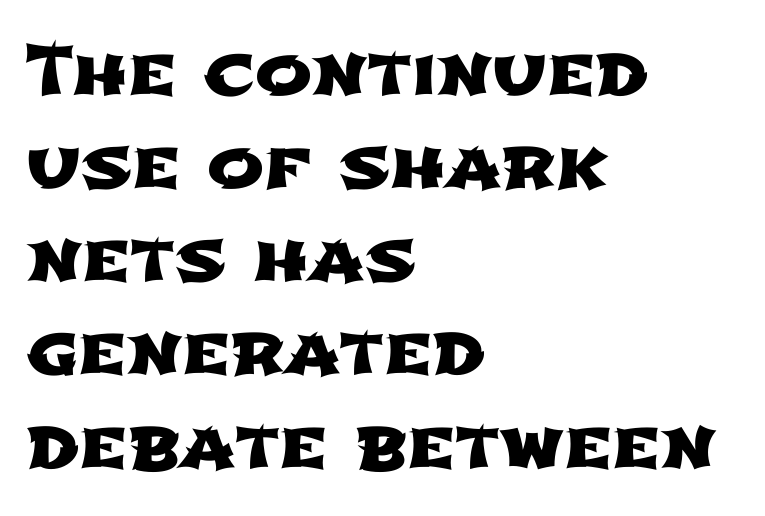
{"serif": "no", "width": "wide", "stroke_contrast": "low", "x_height": "medium", "monospaced": "no", "underline": "no", "align": "left", "line_spacing": "normal", "line_spacing_ratio": 1.37, "letter_spacing": "normal", "letter_spacing_em": 0.0, "glyph_px": 68}
